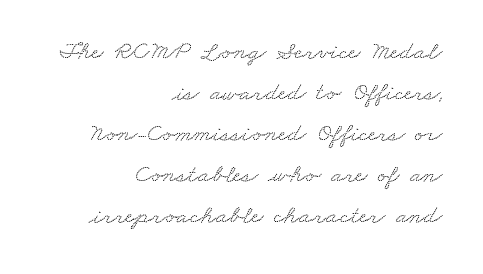
Q: Is the text underlined? A: No.
Q: How is the paragraph aligned? A: Right-aligned.
Q: Is the spacing between letters normal or unusually wide? A: Normal.
Q: Is the spacing between lines tight, normal or loose? A: Normal.
